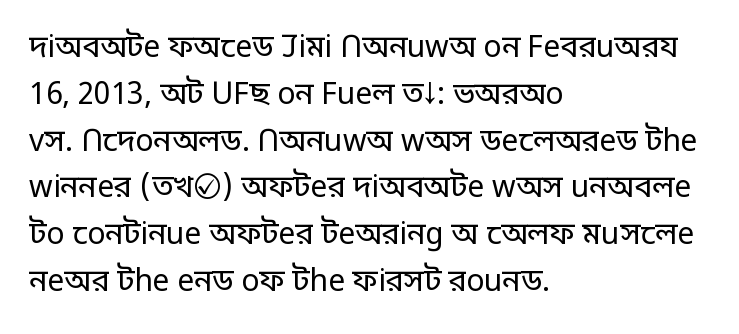
Quick note: not italic, upright. Is the letter spacing exaggerated? No — it looks like the ordinary default. The characters display no serif detailing; their extremities are plain. Caption: face not bold, strokes unweighted.
